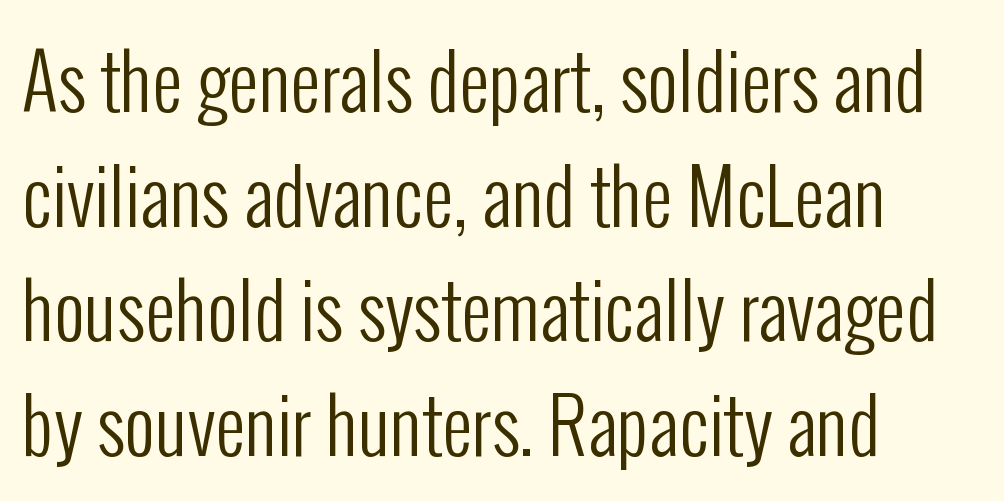
Here the designer chose a conventional face with non-uniform glyph widths. A typesetter would label this face a sans. You can tell it's not italic because the verticals are truly vertical. Caption: face not bold, strokes unweighted. The horizontal fit of the characters is conventional and even.
